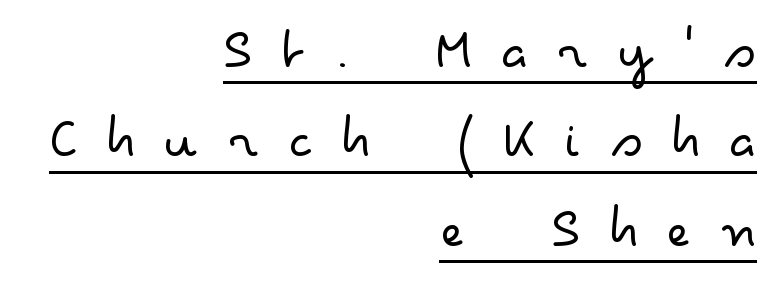
The image shows 63 px light, wide sans-serif type, upright; set right-aligned, normal line spacing (1.42x), unusually wide letter spacing (+0.45 em), underlined; low stroke contrast and a small x-height.
